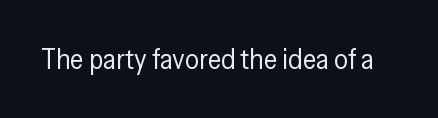
The image shows 28 px regular-weight, condensed sans-serif type, upright; set normal letter spacing, not underlined; low stroke contrast and a medium x-height.
